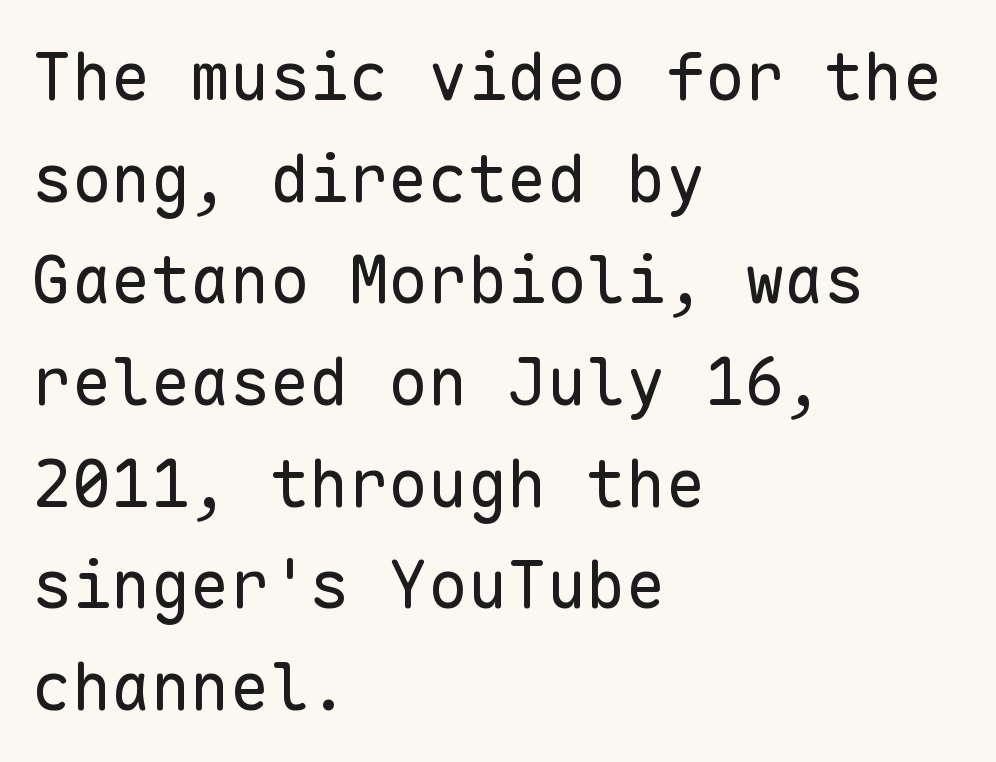
The image shows 66 px regular-weight sans-serif type, upright, monospaced; set left-aligned, normal line spacing (1.54x), normal letter spacing, not underlined; low stroke contrast and a medium x-height.
